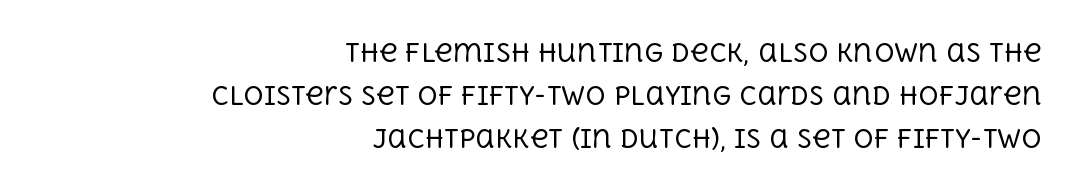
Q: Is the text bold? A: No.
Q: Is the text italic (slanted)? A: No, it is upright.
Q: Is the text underlined? A: No.
Q: How is the paragraph aligned? A: Right-aligned.
Q: Is the spacing between letters normal or unusually wide? A: Normal.
